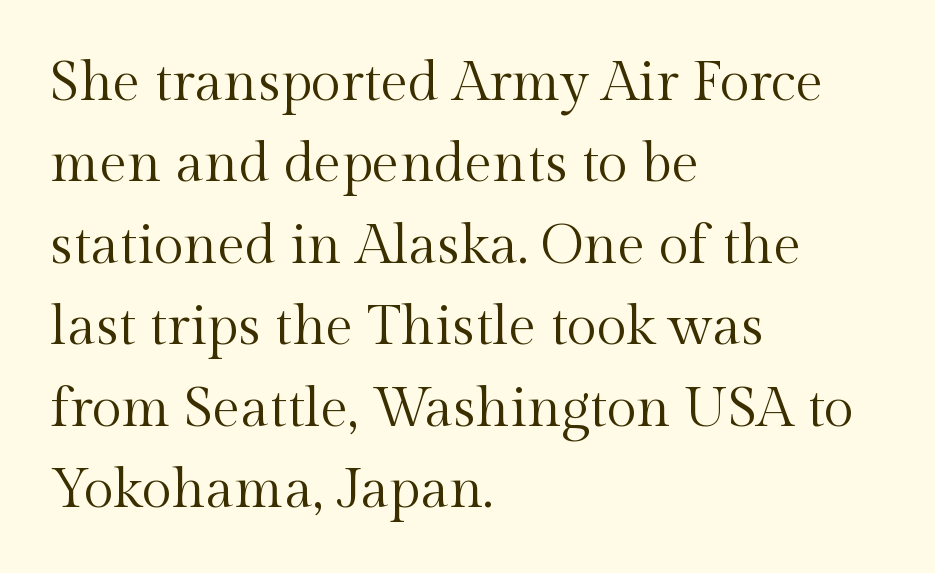
The image shows 55 px regular-weight serif type, upright; set left-aligned, normal line spacing (1.48x), normal letter spacing, not underlined; a medium x-height.
